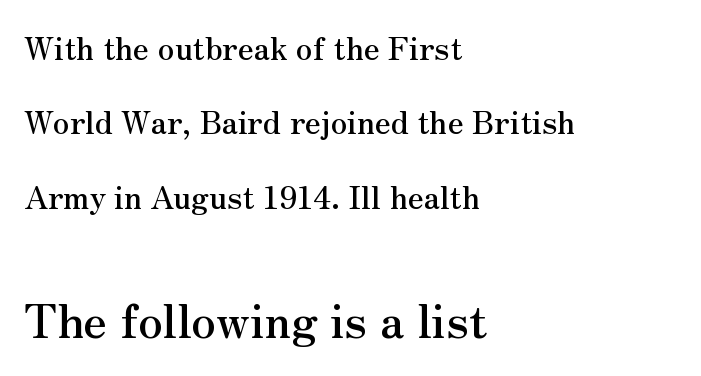
{"serif": "yes", "italic": "no", "width": "normal", "stroke_contrast": "medium", "x_height": "small", "monospaced": "no", "underline": "no", "align": "left", "line_spacing": "loose", "line_spacing_ratio": 2.4, "letter_spacing": "normal", "letter_spacing_em": 0.0, "larger_block": "second", "size_ratio": 1.48, "glyph_px": 46}
